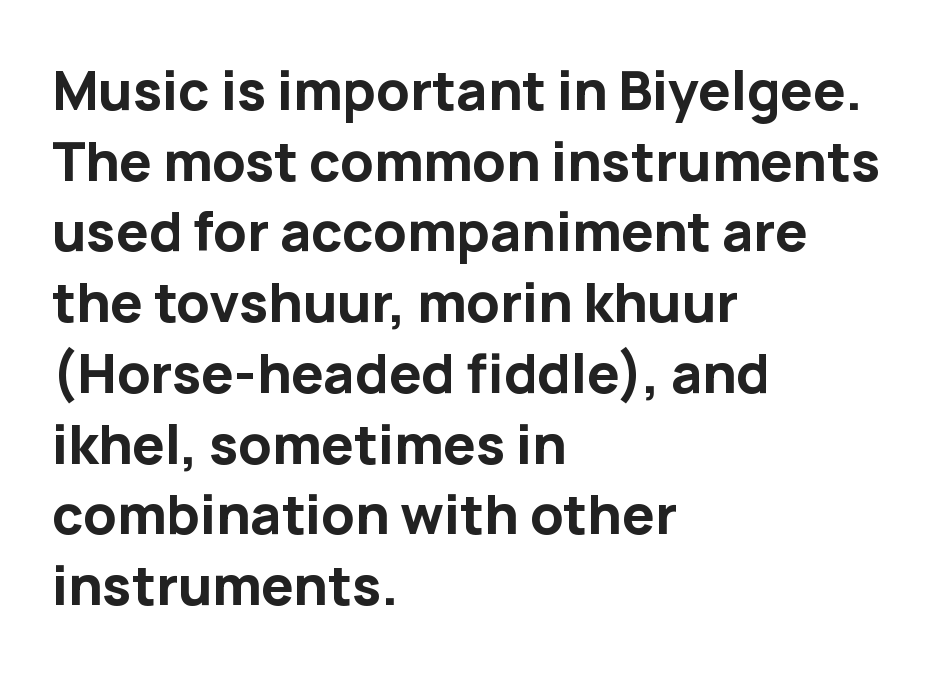
Tall strokes in this sample are plumb rather than angled. Line starts are locked; line ends wander. There is no visible air inserted between adjacent glyphs. Interline gaps are of average width in this sample. You can tell from the bare stems that sans-serif type was used.
